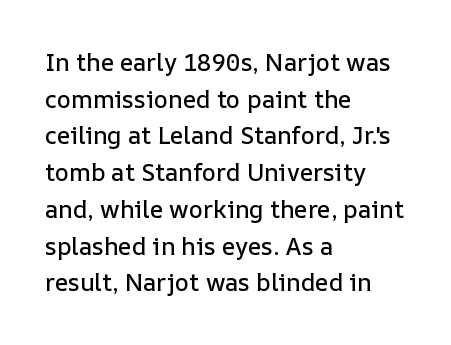
Unlike italic type, these characters show no tilt at all. Glyph-to-glyph distance matches everyday printed text. The line-height multiplier appears to be the usual default. The rag falls on the right side of this text block.
